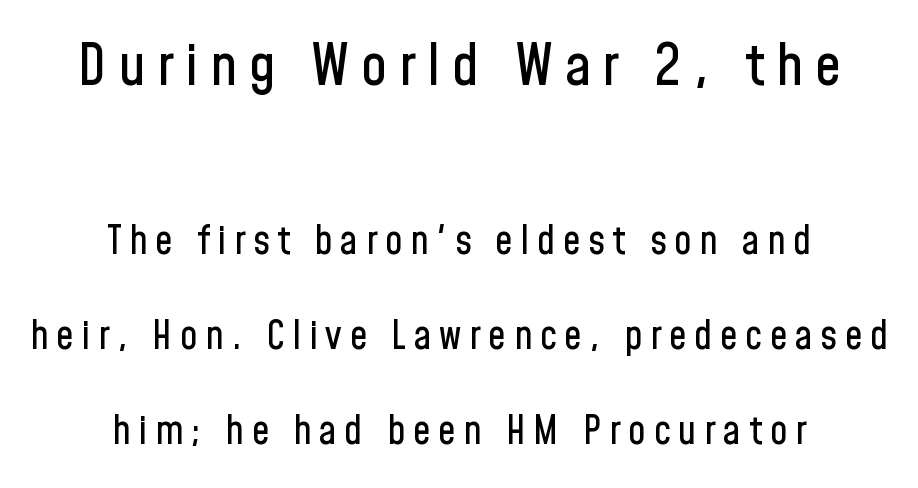
The image shows 58 px condensed sans-serif type, upright; set centered, loose line spacing (2.44x), unusually wide letter spacing (+0.2 em), not underlined; the first (top) block is 1.49x larger; low stroke contrast and a medium x-height.
